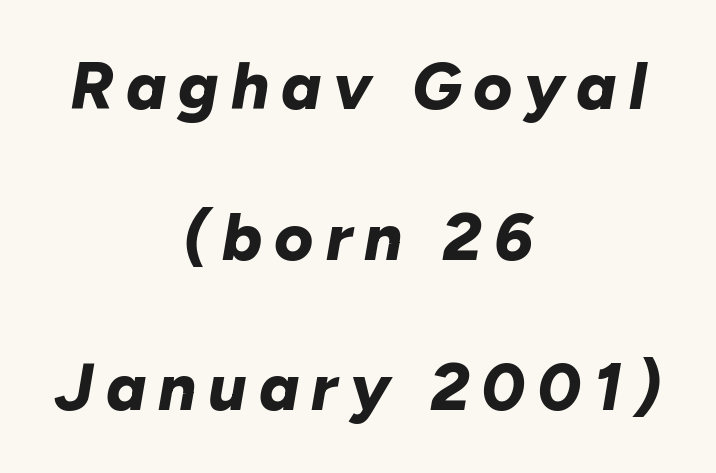
The image shows 67 px bold type, italic (leaning right); set centered, loose line spacing (2.25x), not underlined; low stroke contrast and a medium x-height.
